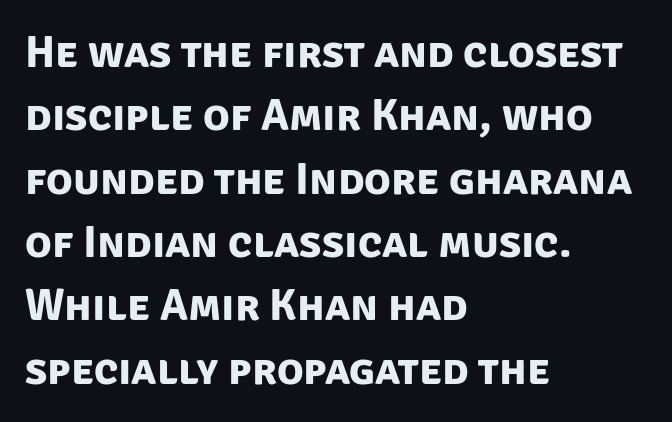
Q: Is the text bold? A: Yes.
Q: Is the typeface a serif or a sans-serif typeface? A: Sans-serif.
Q: Is the text underlined? A: No.
Q: How is the paragraph aligned? A: Left-aligned.
Q: Is the spacing between letters normal or unusually wide? A: Normal.
Q: Is the spacing between lines tight, normal or loose? A: Normal.
Q: Width (condensed, normal, or wide)? A: Normal.
Q: Stroke contrast? A: Low.
Q: x-height? A: Large.
Q: Monospaced? A: No.
